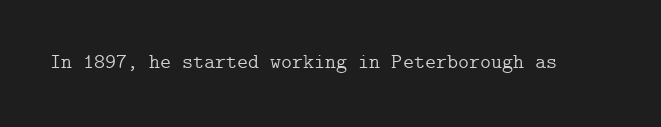
{"italic": "no", "bold": "no", "underline": "no", "letter_spacing": "normal", "letter_spacing_em": 0.0, "glyph_px": 21}
